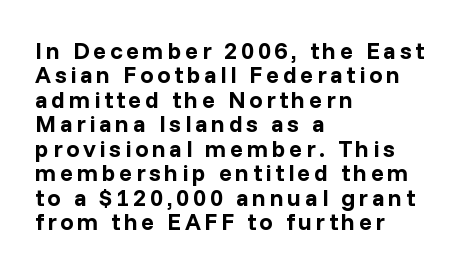
Q: Is the text bold? A: Yes.
Q: Is the text italic (slanted)? A: No, it is upright.
Q: Is the text underlined? A: No.
Q: How is the paragraph aligned? A: Left-aligned.
Q: Is the spacing between lines tight, normal or loose? A: Tight.
